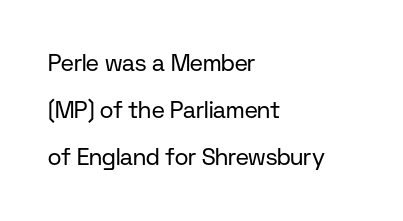
The image shows 23 px text type, upright; set left-aligned, loose line spacing (2.04x), normal letter spacing, not underlined.
